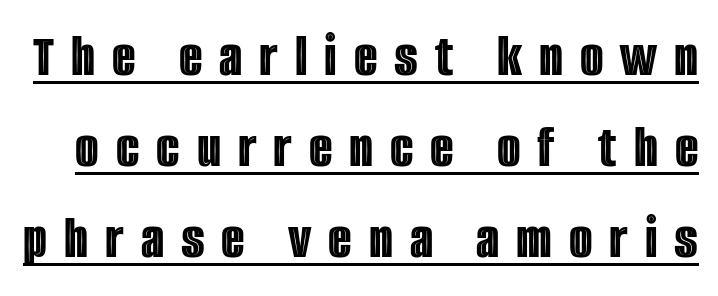
This sample uses an upright cut, with every glyph sitting square on the baseline. Is this a fixed-width face? No — the glyphs have proportional, varying widths. In terms of letterspacing, this is a distinctly airy, spread setting. A normal amount of white space separates one row of letters from the next. The face used here appears with an underline applied.
